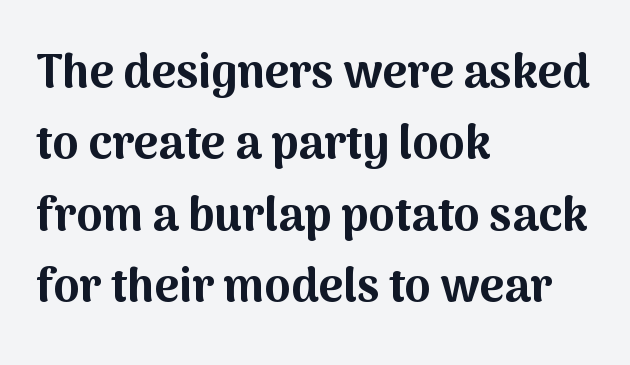
The image shows 47 px bold sans-serif type, upright; set left-aligned, normal line spacing (1.52x), normal letter spacing, not underlined; medium stroke contrast and a medium x-height.
